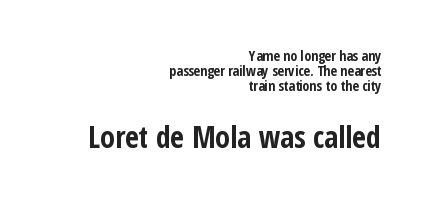
A student would call this right alignment; a typographer would say flush right, rag left. This is sans-serif lettering, the kind often seen on screens and signage. Quick note: not italic, upright. Spacing between characters is what you'd get straight out of the box. A full-strength bold gives these letters their thick strokes.
